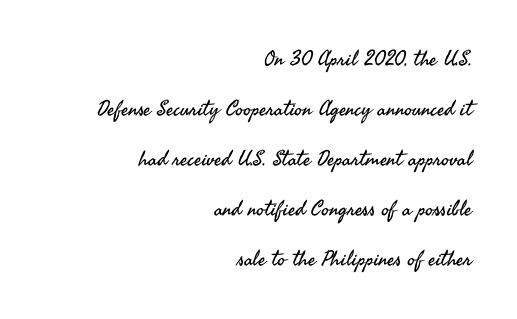
{"bold": "no", "underline": "no", "align": "right", "line_spacing": "loose", "line_spacing_ratio": 2.38, "letter_spacing": "normal", "letter_spacing_em": 0.0, "glyph_px": 21}
